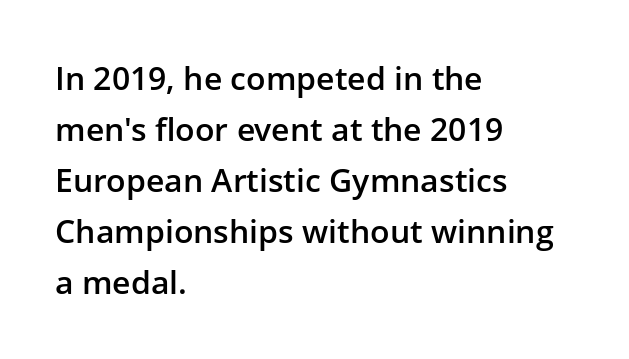
The image shows 32 px semibold sans-serif type, upright; set left-aligned, normal line spacing (1.59x), normal letter spacing, not underlined; low stroke contrast and a medium x-height.
